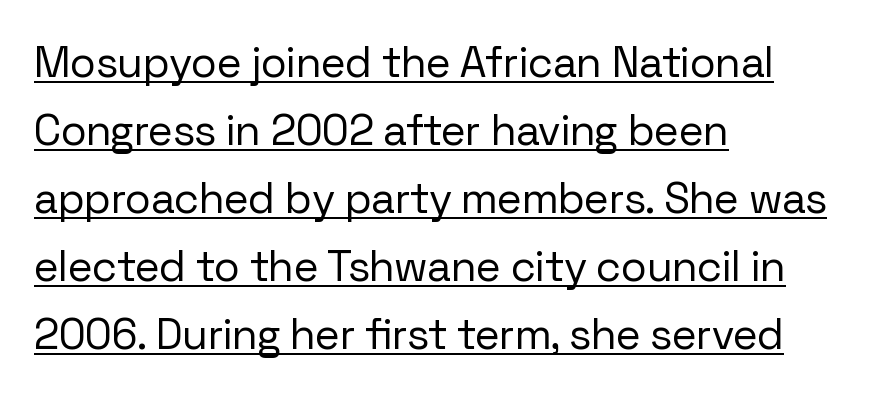
You could not count columns in this text — the font is proportionally spaced. Nope, not italic — everything's standing straight. The text block is weighted toward the left margin, trailing off unevenly rightward. The passage shown has conventional tracking throughout.
